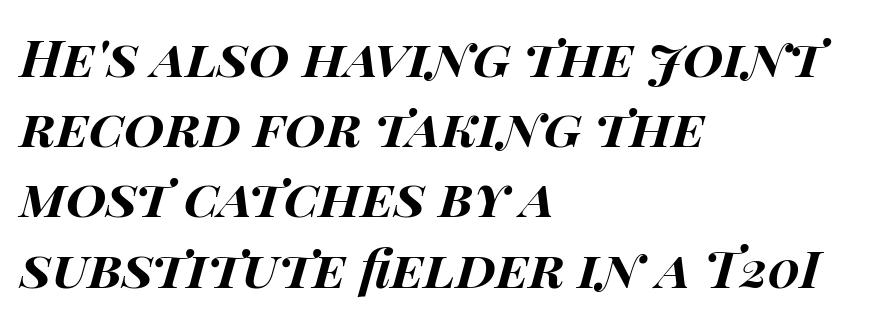
{"italic": "yes", "lean": "right", "slant_degrees": 14, "bold": "yes", "weight": "bold", "width": "wide", "stroke_contrast": "high", "x_height": "large", "monospaced": "no", "underline": "no", "align": "left", "line_spacing": "normal", "line_spacing_ratio": 1.35, "letter_spacing": "normal", "letter_spacing_em": 0.0, "glyph_px": 52}
